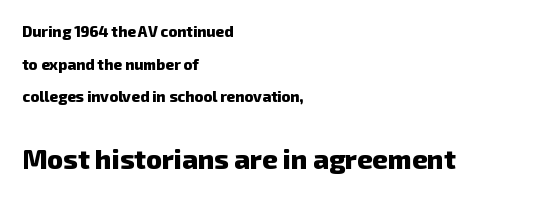
{"bold": "yes", "underline": "no", "align": "left", "line_spacing": "loose", "line_spacing_ratio": 2.18, "letter_spacing": "normal", "letter_spacing_em": 0.0, "larger_block": "second", "size_ratio": 1.8, "glyph_px": 27}
